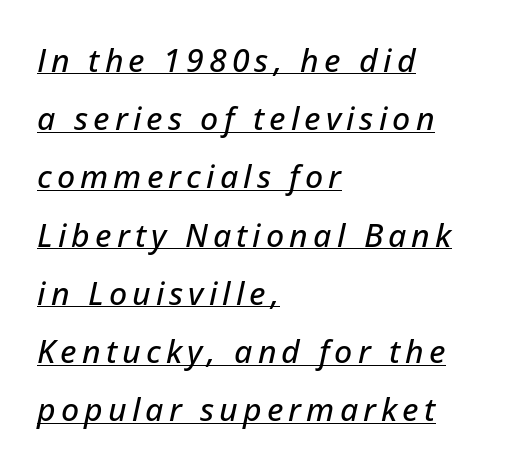
Q: Is the text italic (slanted)? A: Yes, it leans right by about 12 degrees.
Q: Is the text underlined? A: Yes.
Q: How is the paragraph aligned? A: Left-aligned.
Q: Width (condensed, normal, or wide)? A: Normal.
Q: Stroke contrast? A: Low.
Q: x-height? A: Medium.
Q: Monospaced? A: No.
